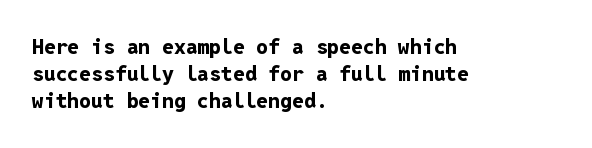
{"italic": "no", "bold": "yes", "underline": "no", "align": "left", "line_spacing": "normal", "line_spacing_ratio": 1.29, "letter_spacing": "normal", "letter_spacing_em": 0.0, "glyph_px": 21}
